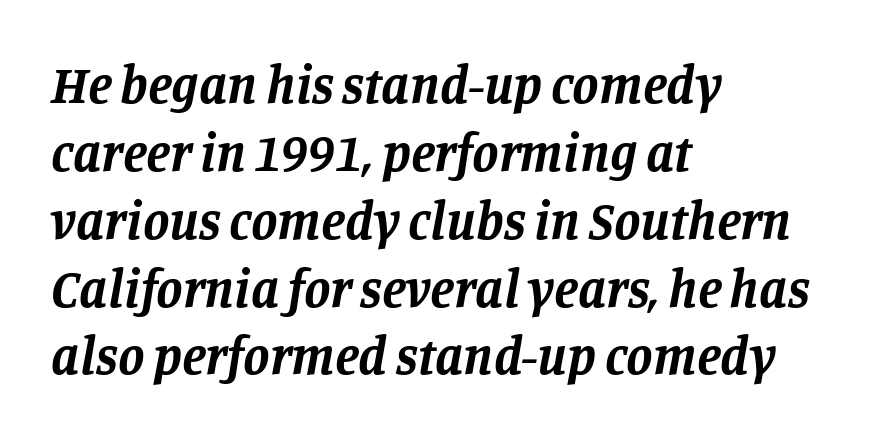
The image shows 53 px bold serif type, italic (leaning right); set left-aligned, normal line spacing (1.28x), normal letter spacing, not underlined; low stroke contrast and a large x-height.
